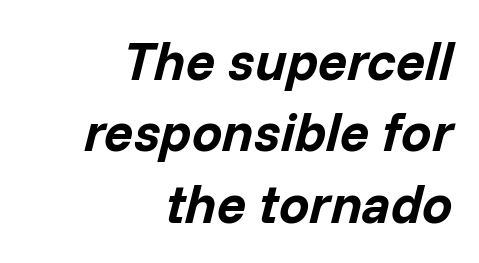
The image shows 54 px bold type, italic (leaning right); set right-aligned, normal line spacing (1.32x), normal letter spacing, not underlined; low stroke contrast and a medium x-height.
